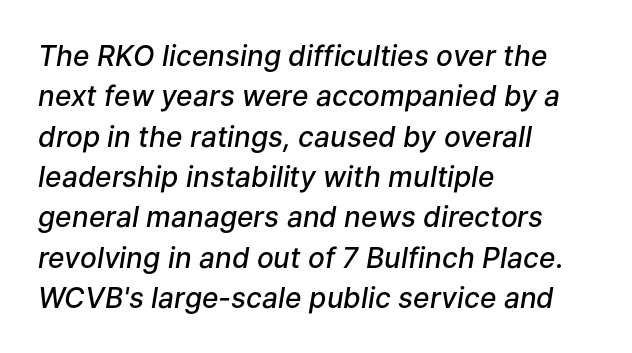
In terms of posture, this sample is oblique. On the weight axis this lands at semibold, roughly 600. The space directly below the letters is spotless. These lines stack with their left ends in a neat column. In terms of leading, this rendering sits right in the middle. Think of a printed novel: that variable character pitch is what you see here.
